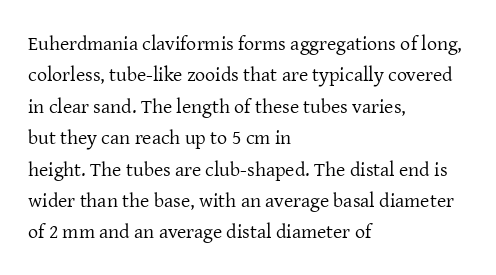
Q: Is the text bold? A: No.
Q: Is the text italic (slanted)? A: No, it is upright.
Q: Is the text underlined? A: No.
Q: How is the paragraph aligned? A: Left-aligned.
Q: Is the spacing between letters normal or unusually wide? A: Normal.
Q: Is the spacing between lines tight, normal or loose? A: Normal.
